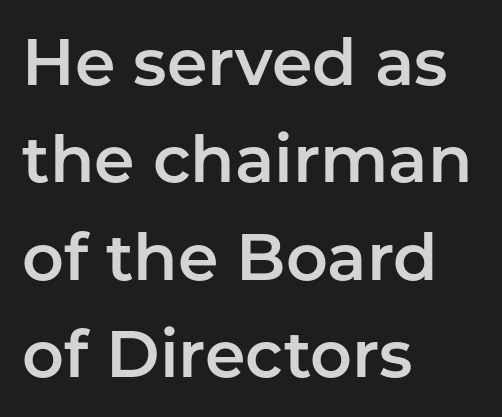
Every row of glyphs begins at an identical x-position on the left. It's the straight-up-and-down kind of type. If you measured baseline to baseline, you'd find a middling distance. There is no visible air inserted between adjacent glyphs.
